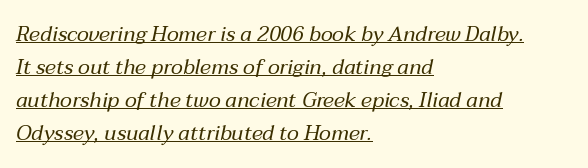
{"italic": "yes", "lean": "right", "slant_degrees": 12, "bold": "no", "underline": "yes", "align": "left", "line_spacing": "normal", "line_spacing_ratio": 1.57, "letter_spacing": "normal", "letter_spacing_em": 0.0, "glyph_px": 21}
